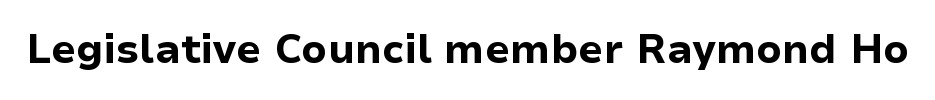
Q: Is the text bold? A: Yes.
Q: Is the text italic (slanted)? A: No, it is upright.
Q: Is the typeface a serif or a sans-serif typeface? A: Sans-serif.
Q: Is the text underlined? A: No.
Q: Is the spacing between letters normal or unusually wide? A: Normal.
Q: Width (condensed, normal, or wide)? A: Normal.
Q: Stroke contrast? A: Low.
Q: x-height? A: Medium.
Q: Monospaced? A: No.
